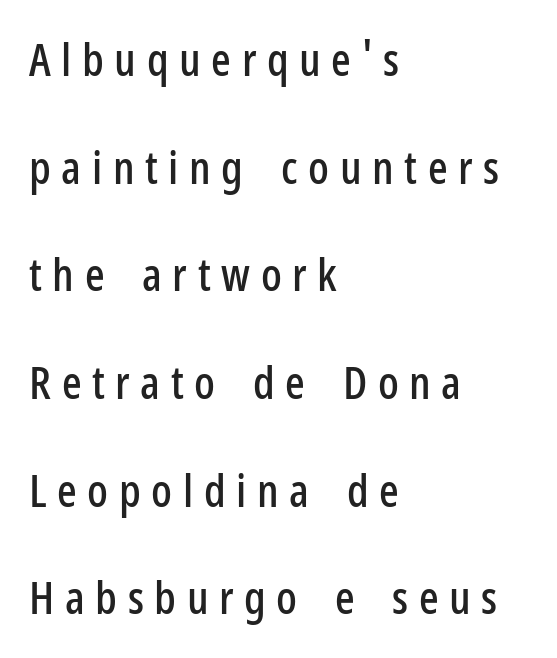
The image shows 46 px condensed sans-serif type, upright; set left-aligned, loose line spacing (2.34x), unusually wide letter spacing (+0.23 em), not underlined; low stroke contrast and a medium x-height.
